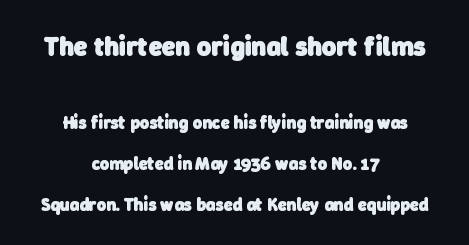
{"bold": "yes", "underline": "no", "align": "center", "line_spacing": "loose", "line_spacing_ratio": 2.28, "letter_spacing": "normal", "letter_spacing_em": 0.0, "larger_block": "first", "size_ratio": 1.5, "glyph_px": 27}
